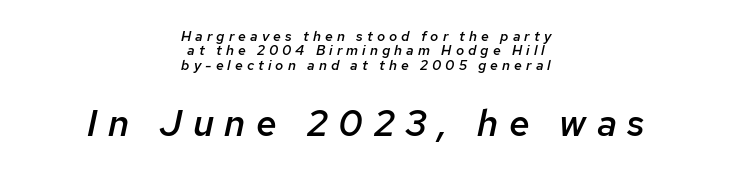
Q: Is the text bold? A: Semi-bold.
Q: Is the text italic (slanted)? A: Yes, it leans right by about 12 degrees.
Q: Is the text underlined? A: No.
Q: How is the paragraph aligned? A: Centered.
Q: Is the spacing between letters normal or unusually wide? A: Unusually wide.
Q: Is the spacing between lines tight, normal or loose? A: Tight.
Q: Which block of text is set in a larger size, the first (top) or the second (bottom)? A: The second (bottom) one.
Q: Width (condensed, normal, or wide)? A: Normal.
Q: Stroke contrast? A: Low.
Q: x-height? A: Medium.
Q: Monospaced? A: No.
